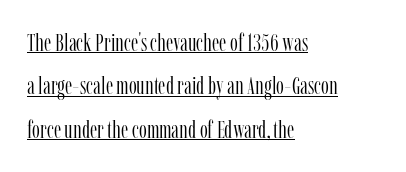
The weight tops out at a normal text grade. The rag falls on the right side of this text block. When letters stand straight like this, we call the style roman or upright. Students, note that the glyphs here touch the page at normal intervals. The specimen includes a rule beneath the text block's lines.
